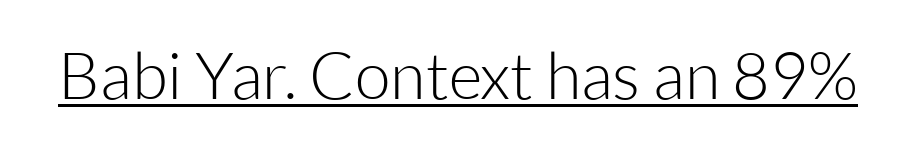
{"serif": "no", "italic": "no", "bold": "no", "weight": "light", "width": "normal", "stroke_contrast": "low", "x_height": "medium", "monospaced": "no", "underline": "yes", "letter_spacing": "normal", "letter_spacing_em": 0.0, "glyph_px": 65}
